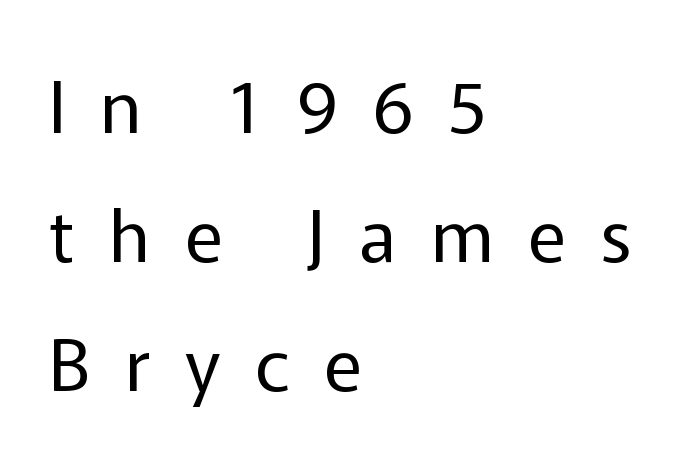
{"serif": "no", "italic": "no", "bold": "no", "weight": "regular", "width": "normal", "stroke_contrast": "low", "x_height": "medium", "monospaced": "no", "underline": "no", "align": "left", "line_spacing_ratio": 1.79, "letter_spacing": "wide", "letter_spacing_em": 0.48, "glyph_px": 72}
